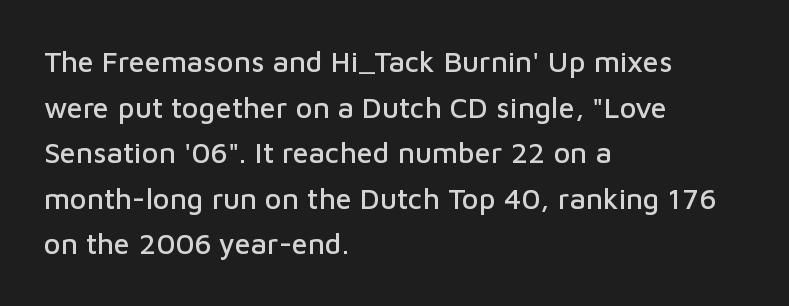
This sample keeps an unexceptional amount of space between lines. Posture: vertical. Looks like regular typesetting: each glyph gets only the width it needs. Descenders are the only things crossing below the line.
